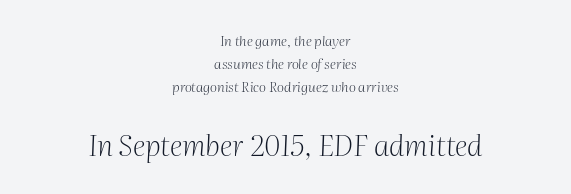
Q: Is the text bold? A: No.
Q: Is the text italic (slanted)? A: Yes, it leans right by about 2 degrees.
Q: Is the typeface a serif or a sans-serif typeface? A: Serif.
Q: Is the text underlined? A: No.
Q: How is the paragraph aligned? A: Centered.
Q: Is the spacing between letters normal or unusually wide? A: Normal.
Q: Is the spacing between lines tight, normal or loose? A: Normal.
Q: Which block of text is set in a larger size, the first (top) or the second (bottom)? A: The second (bottom) one.
Q: Width (condensed, normal, or wide)? A: Normal.
Q: Stroke contrast? A: Medium.
Q: x-height? A: Medium.
Q: Monospaced? A: No.
